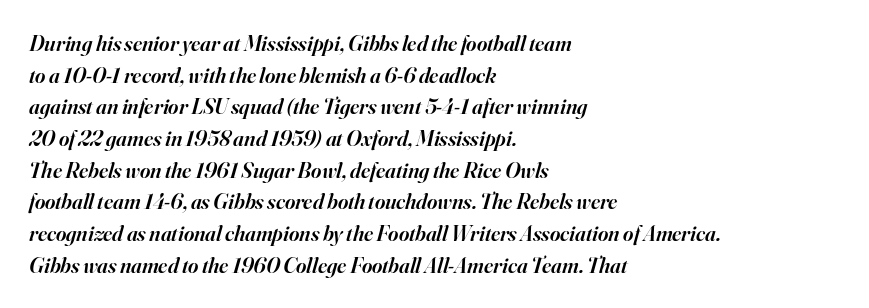
You can tell it's italic because the verticals aren't actually vertical. Reading down the block, your eye returns to a fixed left position each line. Bare-footed words on every line. What weight is shown? A semibold, between regular and bold. This sample keeps an unexceptional amount of space between lines. The tracking reads as untouched default to a designer's eye.
